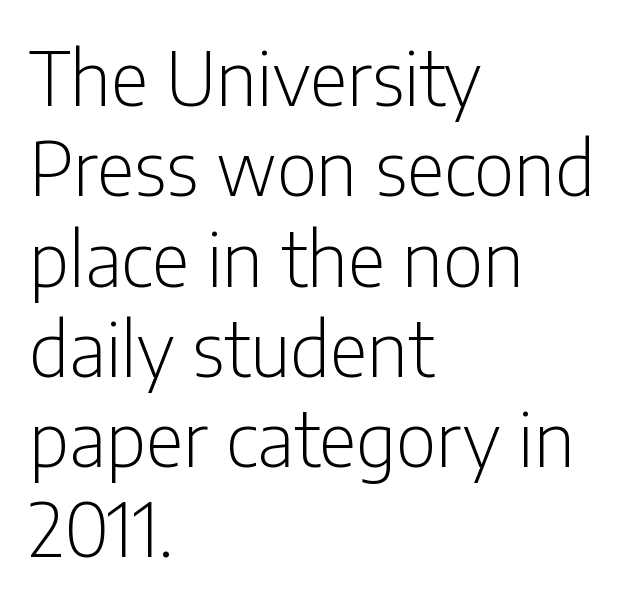
{"serif": "no", "italic": "no", "bold": "no", "weight": "light", "width": "condensed", "stroke_contrast": "low", "x_height": "medium", "monospaced": "no", "underline": "no", "align": "left", "line_spacing_ratio": 1.22, "letter_spacing": "normal", "letter_spacing_em": 0.0, "glyph_px": 74}
